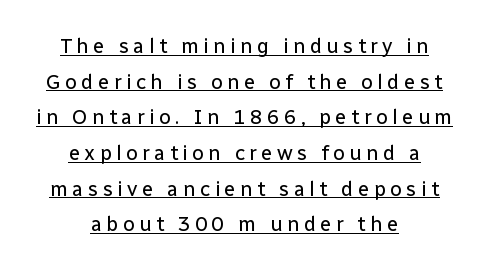
Q: Is the text bold? A: No.
Q: Is the text italic (slanted)? A: No, it is upright.
Q: Is the text underlined? A: Yes.
Q: How is the paragraph aligned? A: Centered.
Q: Is the spacing between letters normal or unusually wide? A: Unusually wide.
Q: Is the spacing between lines tight, normal or loose? A: Normal.
